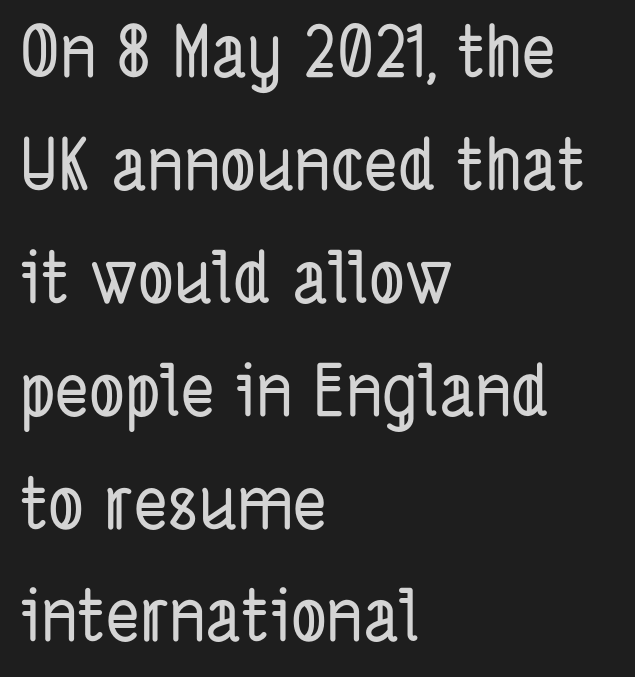
{"serif": "no", "width": "condensed", "stroke_contrast": "low", "x_height": "medium", "monospaced": "no", "underline": "no", "align": "left", "line_spacing": "normal", "line_spacing_ratio": 1.59, "letter_spacing": "normal", "letter_spacing_em": 0.0, "glyph_px": 71}
